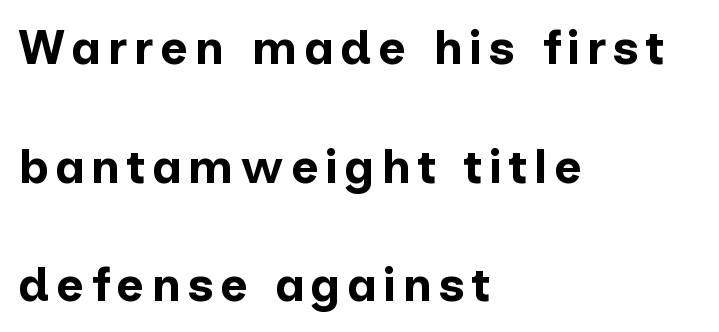
The image shows 48 px bold sans-serif type, upright; set left-aligned, loose line spacing (2.47x), not underlined; low stroke contrast and a medium x-height.
